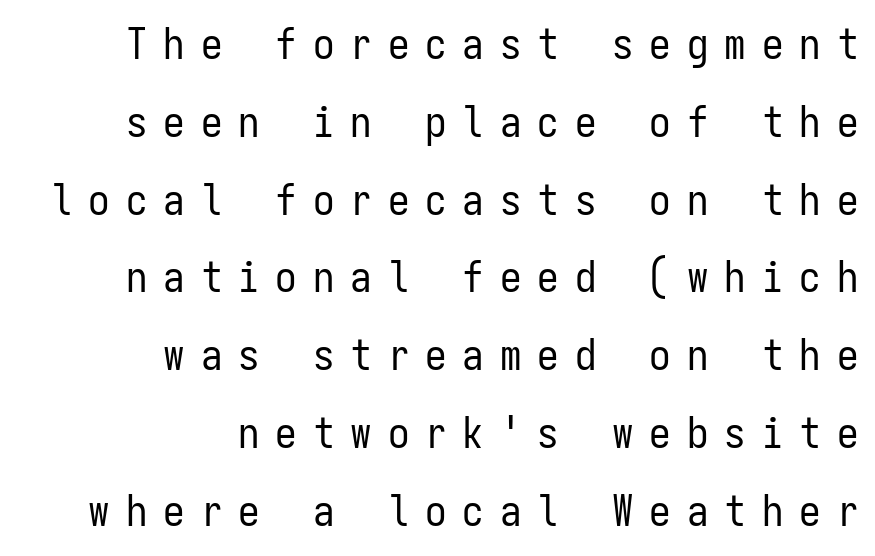
Q: Is the text bold? A: No.
Q: Is the text italic (slanted)? A: No, it is upright.
Q: Is the typeface a serif or a sans-serif typeface? A: Sans-serif.
Q: Is the text underlined? A: No.
Q: How is the paragraph aligned? A: Right-aligned.
Q: Is the spacing between letters normal or unusually wide? A: Unusually wide.
Q: Width (condensed, normal, or wide)? A: Condensed.
Q: Stroke contrast? A: Low.
Q: x-height? A: Medium.
Q: Monospaced? A: Yes.
